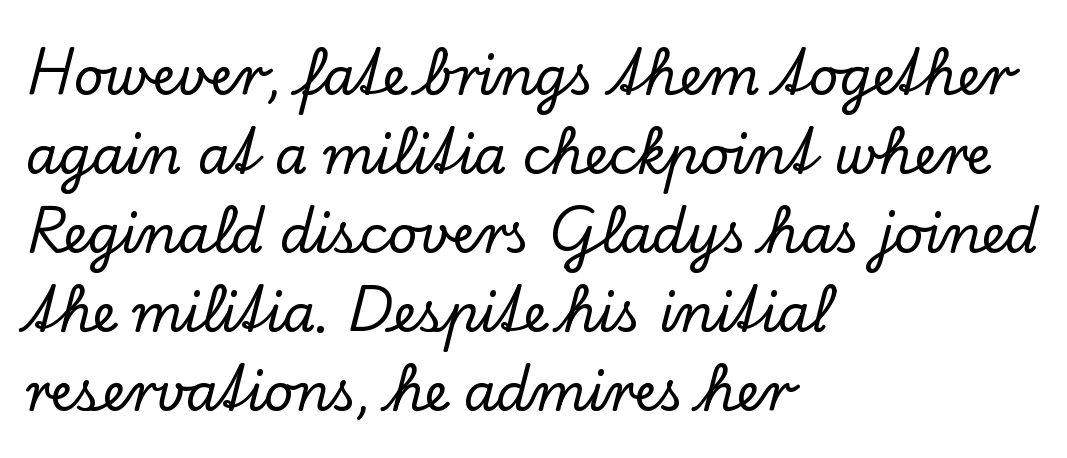
{"serif": "yes", "width": "normal", "stroke_contrast": "low", "x_height": "small", "monospaced": "no", "underline": "no", "align": "left", "line_spacing": "normal", "line_spacing_ratio": 1.52, "letter_spacing": "normal", "letter_spacing_em": 0.0, "glyph_px": 52}
